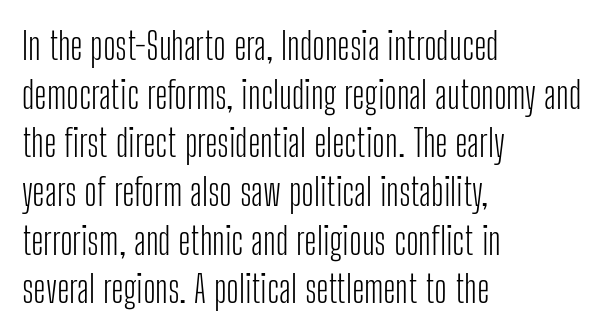
This is not heavy type; no bold has been used. In terms of posture, this sample is upright. The face used here is a sans, in the tradition of grotesques and geometrics. The horizontal fit of the characters is conventional and even. Proportional: the letters do not fall into vertical columns.
